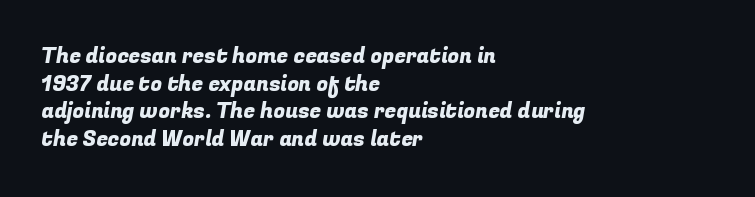
{"underline": "no", "align": "left", "line_spacing": "normal", "line_spacing_ratio": 1.32, "letter_spacing": "normal", "letter_spacing_em": 0.0, "glyph_px": 21}
